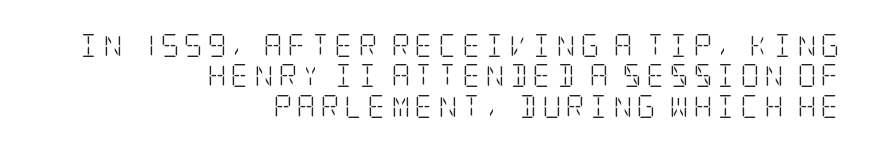
Stems here are at most as thick as an everyday book face. This sample uses an upright cut, with every glyph sitting square on the baseline. The line-height multiplier appears to be the usual default. How are the letters spaced? Widely, with obvious added tracking. Each row of text sits above clean, open space.
